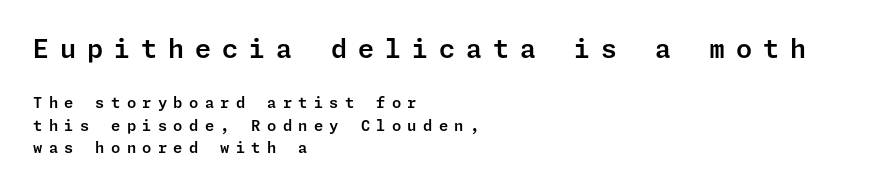
The image shows 26 px text type, upright; set left-aligned, normal line spacing (1.51x), unusually wide letter spacing (+0.42 em), not underlined; the first (top) block is 1.73x larger.
